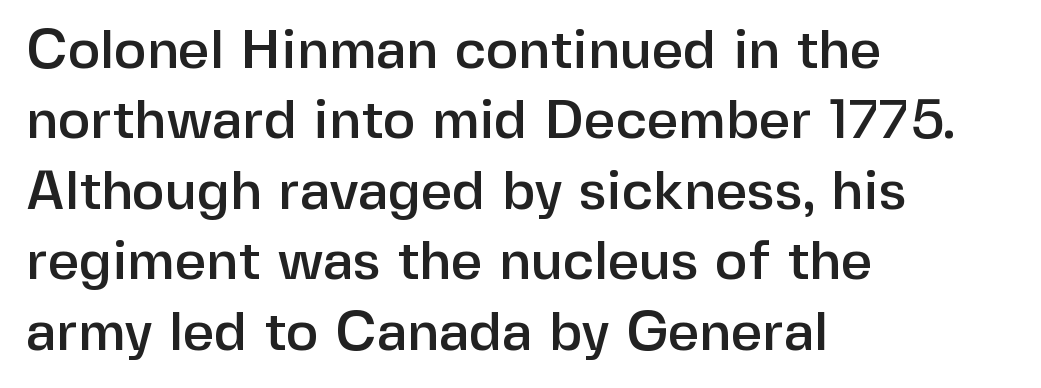
Q: Is the text italic (slanted)? A: No, it is upright.
Q: Is the typeface a serif or a sans-serif typeface? A: Sans-serif.
Q: Is the text underlined? A: No.
Q: How is the paragraph aligned? A: Left-aligned.
Q: Is the spacing between letters normal or unusually wide? A: Normal.
Q: Is the spacing between lines tight, normal or loose? A: Normal.
Q: Width (condensed, normal, or wide)? A: Normal.
Q: Stroke contrast? A: Low.
Q: x-height? A: Medium.
Q: Monospaced? A: No.
